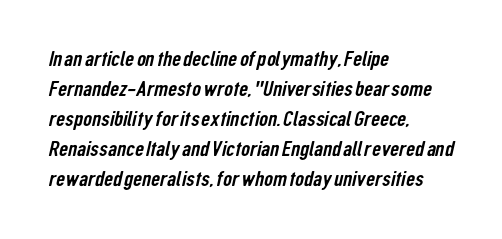
{"underline": "no", "align": "left", "line_spacing": "normal", "line_spacing_ratio": 1.36, "letter_spacing": "normal", "letter_spacing_em": 0.0, "glyph_px": 22}
